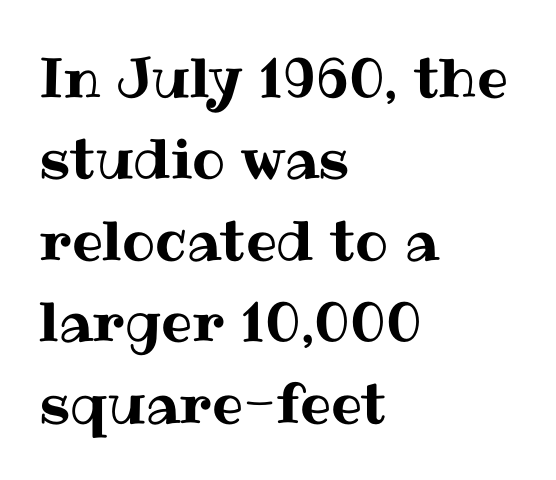
Q: Is the text italic (slanted)? A: No, it is upright.
Q: Is the text underlined? A: No.
Q: How is the paragraph aligned? A: Left-aligned.
Q: Is the spacing between letters normal or unusually wide? A: Normal.
Q: Is the spacing between lines tight, normal or loose? A: Normal.
Q: Width (condensed, normal, or wide)? A: Normal.
Q: Stroke contrast? A: Medium.
Q: x-height? A: Medium.
Q: Monospaced? A: No.
